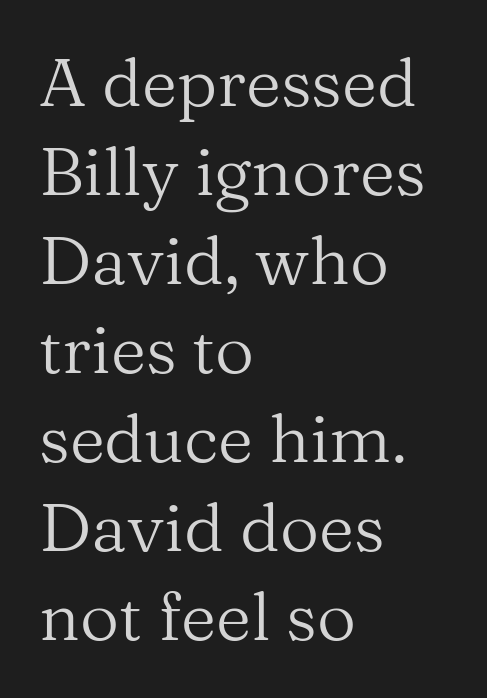
Q: Is the text bold? A: No.
Q: Is the text italic (slanted)? A: No, it is upright.
Q: Is the typeface a serif or a sans-serif typeface? A: Serif.
Q: Is the text underlined? A: No.
Q: How is the paragraph aligned? A: Left-aligned.
Q: Is the spacing between letters normal or unusually wide? A: Normal.
Q: Is the spacing between lines tight, normal or loose? A: Normal.
Q: Width (condensed, normal, or wide)? A: Normal.
Q: Stroke contrast? A: Medium.
Q: x-height? A: Medium.
Q: Monospaced? A: No.
